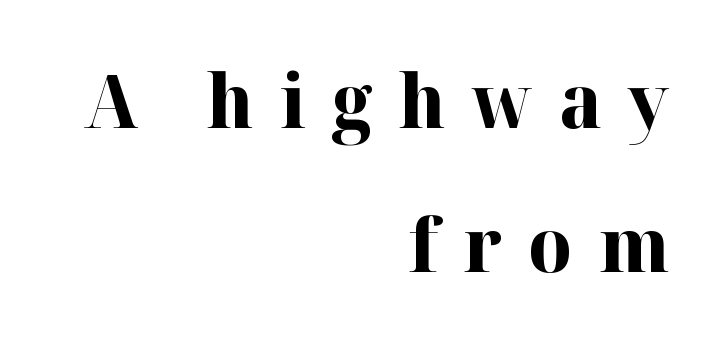
Q: Is the text bold? A: Yes.
Q: Is the text italic (slanted)? A: No, it is upright.
Q: Is the typeface a serif or a sans-serif typeface? A: Serif.
Q: Is the text underlined? A: No.
Q: How is the paragraph aligned? A: Right-aligned.
Q: Is the spacing between letters normal or unusually wide? A: Unusually wide.
Q: Is the spacing between lines tight, normal or loose? A: Loose.
Q: Width (condensed, normal, or wide)? A: Normal.
Q: Stroke contrast? A: High.
Q: x-height? A: Medium.
Q: Monospaced? A: No.
